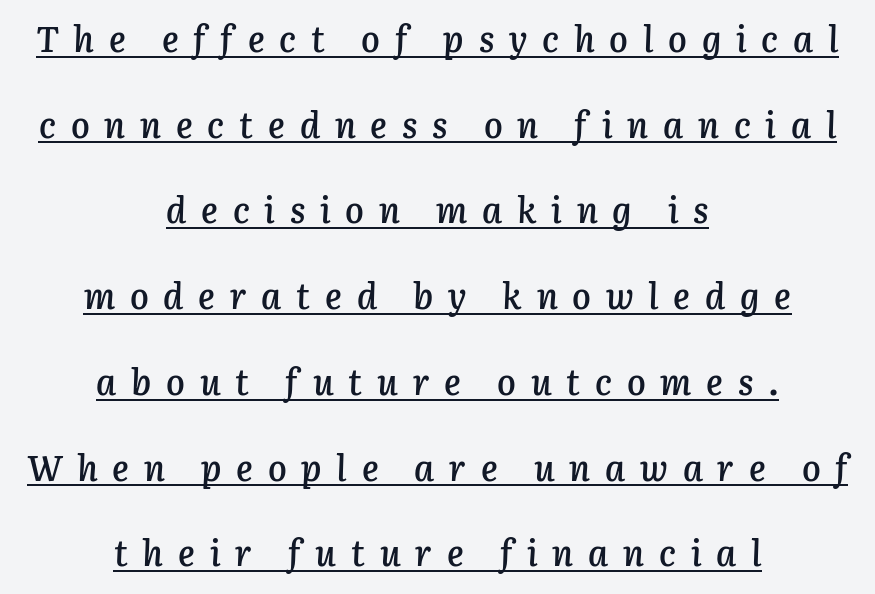
The line-height multiplier appears high, well above default. The string is rendered with underlining switched on. The whitespace from short lines is split evenly between both sides. The letterforms stand isolated, each surrounded by extra space. Looking at the ascenders, they clearly lean. Moderately thickened strokes mark this as semibold type.
